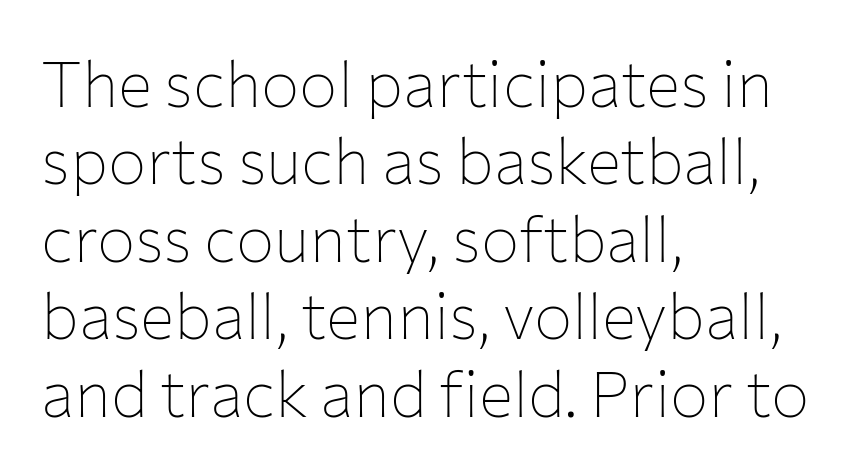
The image shows 64 px thin sans-serif type, upright; set left-aligned, line spacing 1.21x, normal letter spacing, not underlined; low stroke contrast and a medium x-height.
